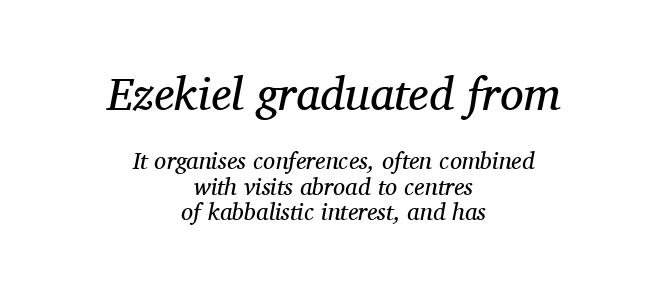
The image shows 47 px regular-weight serif type, italic (leaning right); set centered, tight line spacing (1.06x), normal letter spacing, not underlined; the first (top) block is 1.96x larger; medium stroke contrast and a medium x-height.
